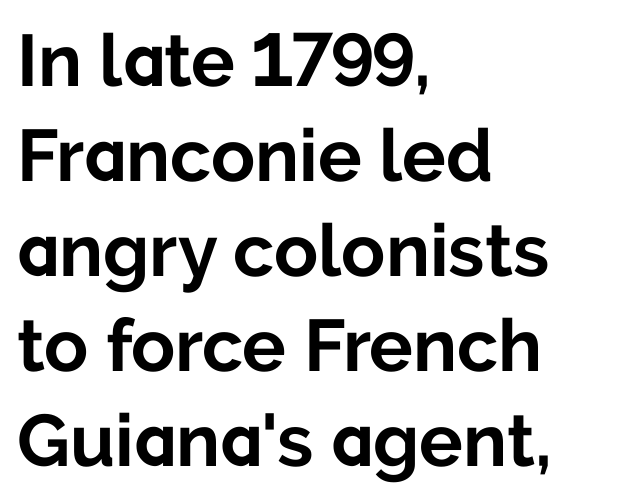
{"serif": "no", "italic": "no", "bold": "yes", "weight": "bold", "width": "normal", "stroke_contrast": "low", "x_height": "medium", "monospaced": "no", "underline": "no", "align": "left", "line_spacing": "normal", "line_spacing_ratio": 1.3, "letter_spacing": "normal", "letter_spacing_em": 0.0, "glyph_px": 73}
